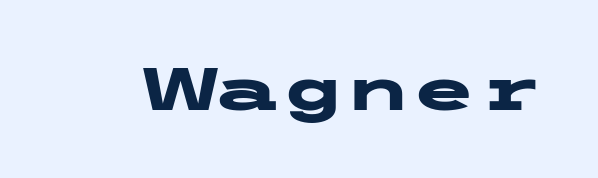
The image shows 60 px heavy, wide sans-serif type, upright; set normal letter spacing, not underlined; low stroke contrast and a medium x-height.
